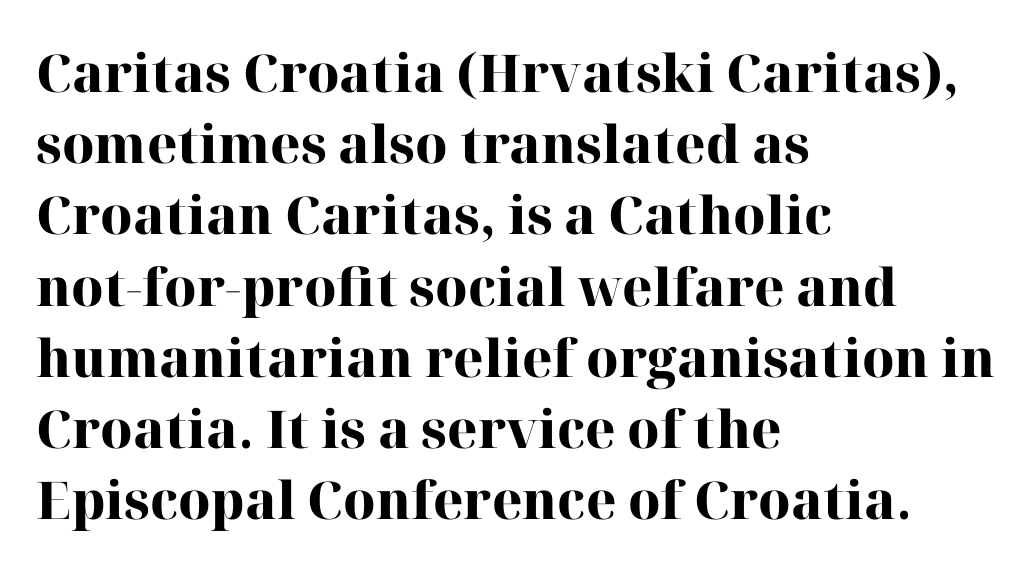
{"serif": "yes", "italic": "no", "bold": "yes", "weight": "heavy", "width": "normal", "stroke_contrast": "high", "x_height": "medium", "monospaced": "no", "underline": "no", "align": "left", "line_spacing": "normal", "line_spacing_ratio": 1.37, "letter_spacing": "normal", "letter_spacing_em": 0.0, "glyph_px": 52}
